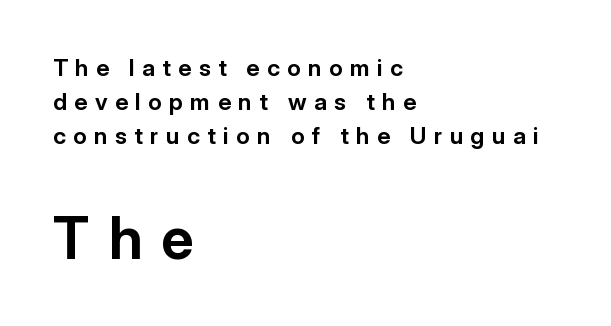
Caption: expanded tracking, letters set apart. Note the varied advance widths — an 'i' is clearly narrower than an 'm'. The type sits square on the baseline with zero lean. A classic flush-left, rag-right setting is used for this passage.
